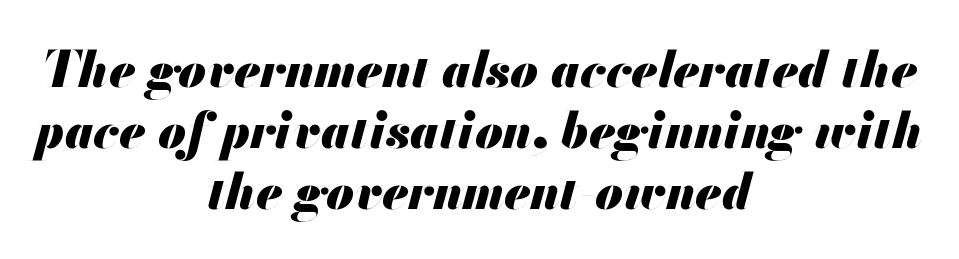
{"italic": "yes", "lean": "right", "slant_degrees": 13, "bold": "yes", "weight": "heavy", "width": "normal", "stroke_contrast": "medium", "x_height": "small", "monospaced": "no", "underline": "no", "align": "center", "line_spacing_ratio": 1.22, "letter_spacing": "normal", "letter_spacing_em": 0.0, "glyph_px": 50}
